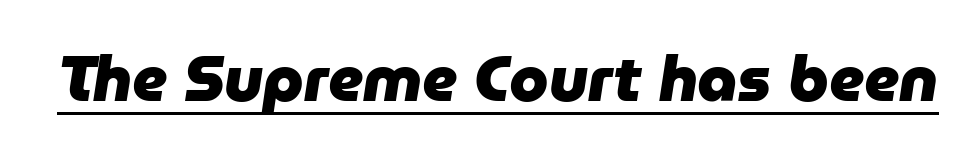
Q: Is the text bold? A: Yes.
Q: Is the text italic (slanted)? A: Yes, it leans right by about 9 degrees.
Q: Is the text underlined? A: Yes.
Q: Is the spacing between letters normal or unusually wide? A: Normal.
Q: Width (condensed, normal, or wide)? A: Normal.
Q: Stroke contrast? A: Low.
Q: x-height? A: Medium.
Q: Monospaced? A: No.
